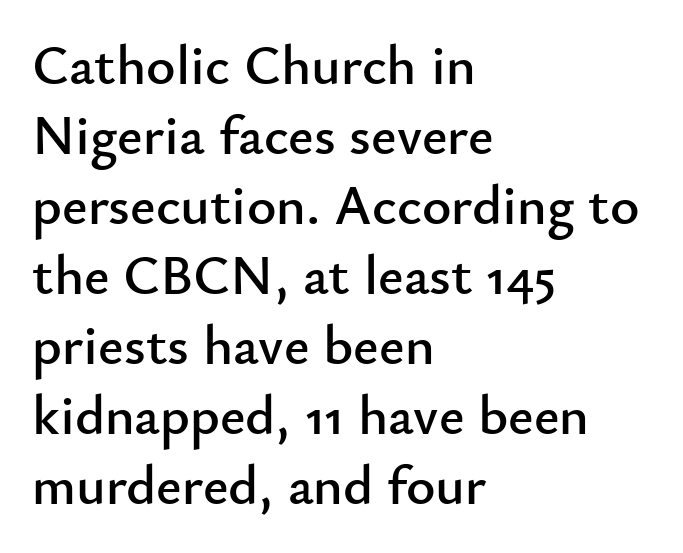
Line beginnings align vertically; line endings do not. Notice how descenders clear the ascenders below comfortably — that's standard leading. Notice how the stems are strictly vertical — no italics here. Note the varied advance widths — an 'i' is clearly narrower than an 'm'.
